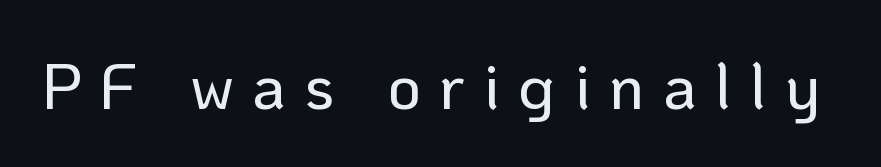
Q: Is the text italic (slanted)? A: No, it is upright.
Q: Is the typeface a serif or a sans-serif typeface? A: Sans-serif.
Q: Is the text underlined? A: No.
Q: Is the spacing between letters normal or unusually wide? A: Unusually wide.
Q: Width (condensed, normal, or wide)? A: Normal.
Q: Stroke contrast? A: Low.
Q: x-height? A: Medium.
Q: Monospaced? A: No.
